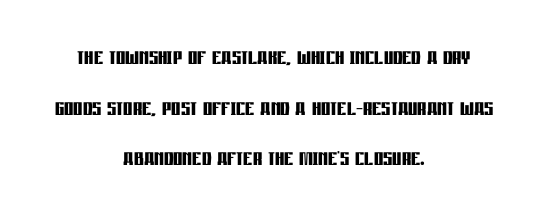
Proportional: the letters do not fall into vertical columns. Does the copy run flush right? No — it is centered line by line. A roman cut, with each character standing at attention. The passage shown has conventional tracking throughout. Descender tails drop into unmarked territory.
